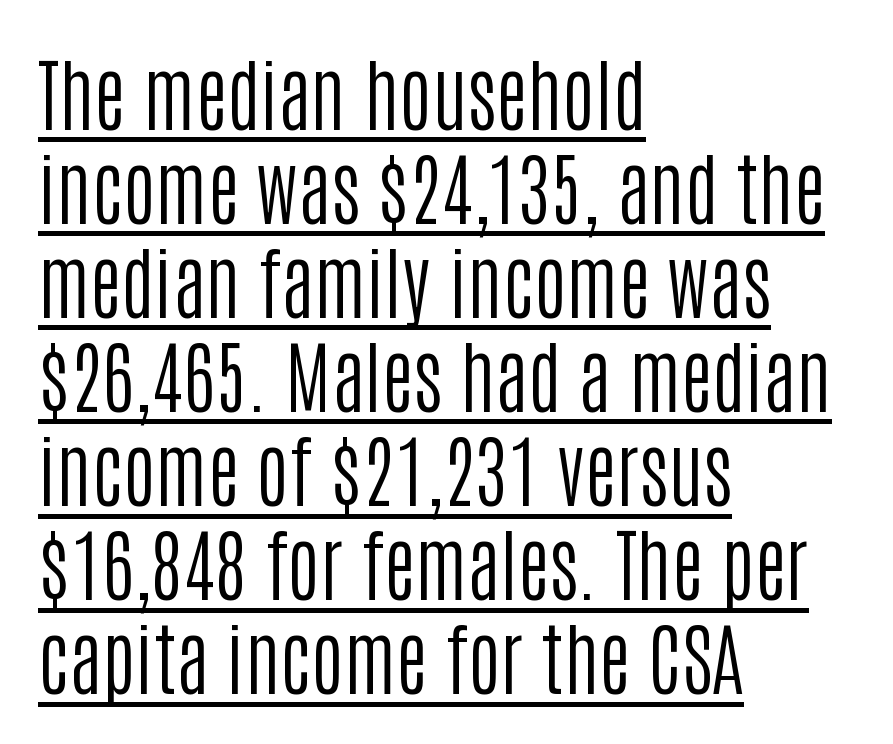
The image shows 79 px regular-weight, condensed sans-serif type, upright; set left-aligned, line spacing 1.19x, normal letter spacing, underlined; low stroke contrast and a large x-height.
